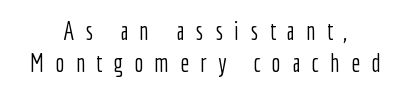
{"italic": "no", "bold": "no", "underline": "no", "align": "center", "line_spacing": "normal", "line_spacing_ratio": 1.29, "letter_spacing": "wide", "letter_spacing_em": 0.44, "glyph_px": 25}
